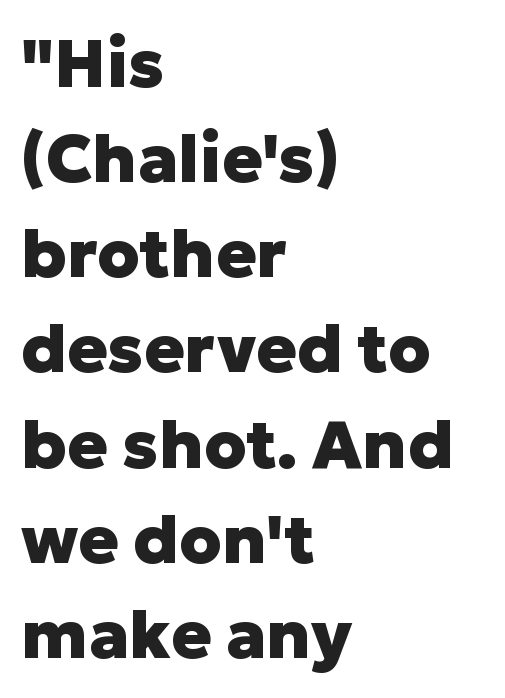
Does the lettering tilt? It doesn't — this is upright. A typesetter would call this leading conventional body-copy spacing. Line starts are locked; line ends wander. Any mark beneath the type? The region is blank. A full-strength bold gives these letters their thick strokes.
